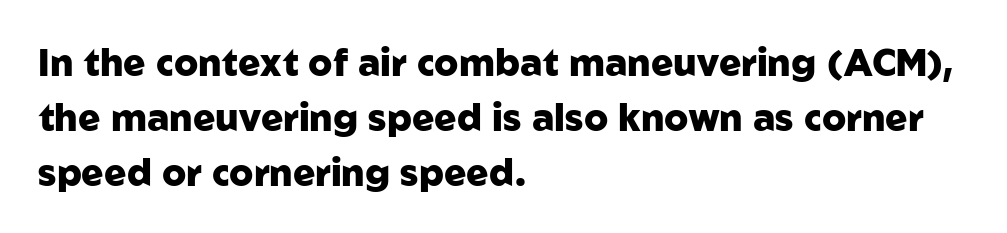
Q: Is the text bold? A: Yes.
Q: Is the text italic (slanted)? A: No, it is upright.
Q: Is the typeface a serif or a sans-serif typeface? A: Sans-serif.
Q: Is the text underlined? A: No.
Q: How is the paragraph aligned? A: Left-aligned.
Q: Is the spacing between letters normal or unusually wide? A: Normal.
Q: Is the spacing between lines tight, normal or loose? A: Normal.
Q: Width (condensed, normal, or wide)? A: Normal.
Q: Stroke contrast? A: Low.
Q: x-height? A: Medium.
Q: Monospaced? A: No.
